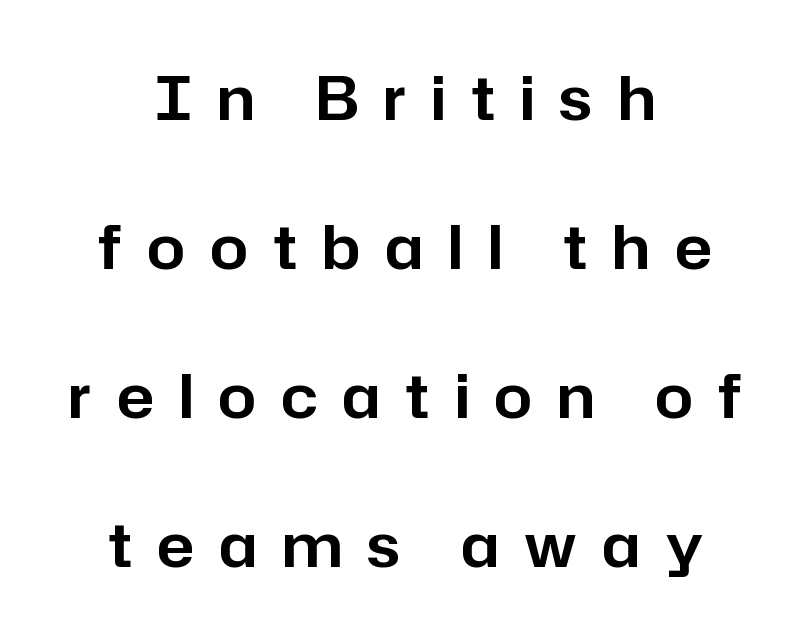
The image shows 61 px sans-serif type, upright; set centered, loose line spacing (2.44x), unusually wide letter spacing (+0.41 em), not underlined; low stroke contrast and a medium x-height.
